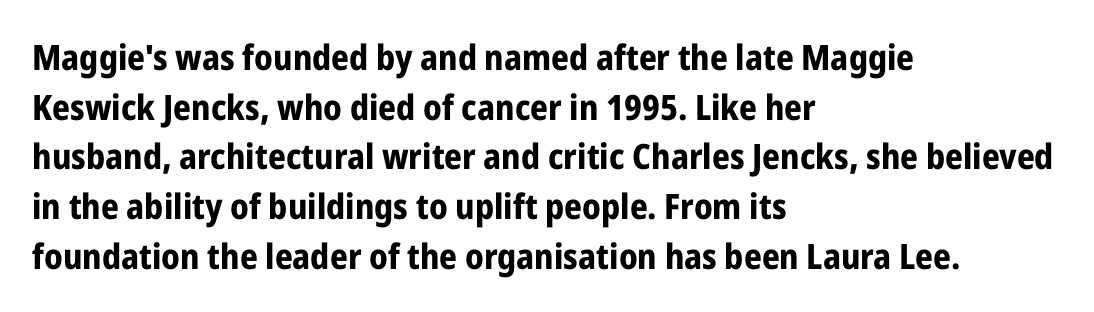
The rag falls on the right side of this text block. In terms of posture, this sample is upright. Strokes here are thick enough to call this a true bold. A normal amount of white space separates one row of letters from the next.
